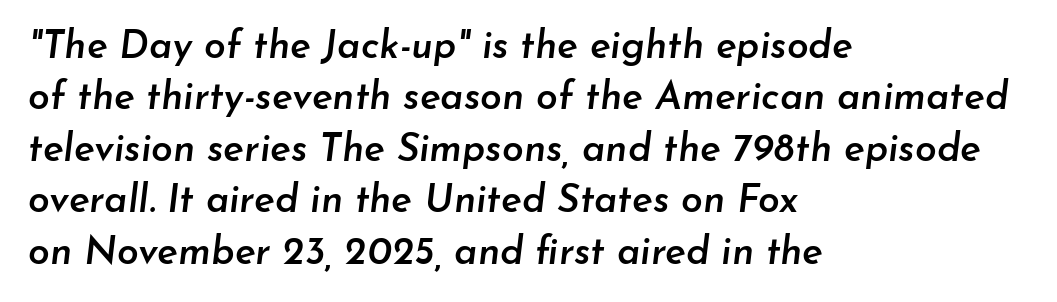
The image shows 39 px semibold type, italic (leaning right); set left-aligned, normal line spacing (1.32x), normal letter spacing, not underlined; low stroke contrast and a small x-height.
